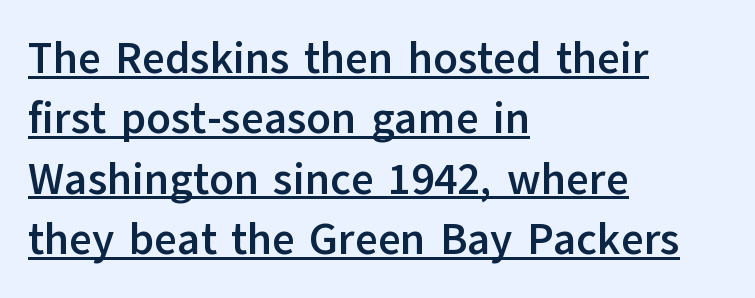
Q: Is the text bold? A: Yes.
Q: Is the text italic (slanted)? A: No, it is upright.
Q: Is the typeface a serif or a sans-serif typeface? A: Sans-serif.
Q: Is the text underlined? A: Yes.
Q: How is the paragraph aligned? A: Left-aligned.
Q: Is the spacing between letters normal or unusually wide? A: Normal.
Q: Is the spacing between lines tight, normal or loose? A: Normal.
Q: Width (condensed, normal, or wide)? A: Normal.
Q: Stroke contrast? A: Low.
Q: x-height? A: Medium.
Q: Monospaced? A: No.
